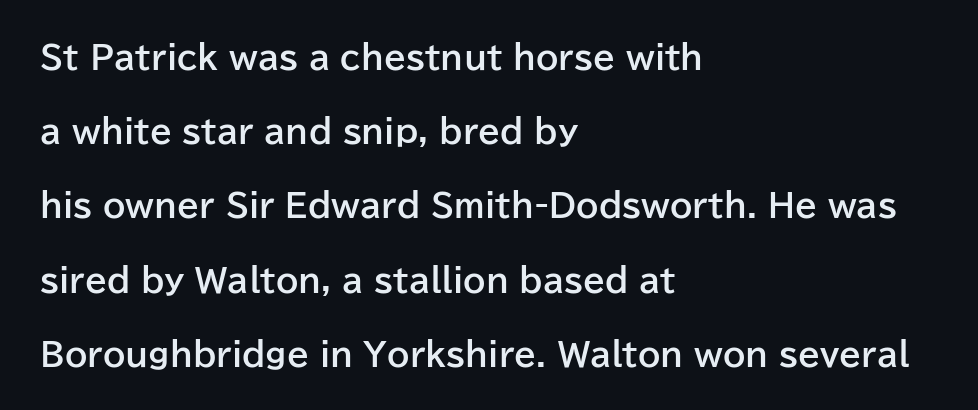
Q: Is the text bold? A: Yes.
Q: Is the text italic (slanted)? A: No, it is upright.
Q: Is the typeface a serif or a sans-serif typeface? A: Sans-serif.
Q: Is the text underlined? A: No.
Q: How is the paragraph aligned? A: Left-aligned.
Q: Is the spacing between letters normal or unusually wide? A: Normal.
Q: Is the spacing between lines tight, normal or loose? A: Loose.
Q: Width (condensed, normal, or wide)? A: Normal.
Q: Stroke contrast? A: Low.
Q: x-height? A: Medium.
Q: Monospaced? A: No.
